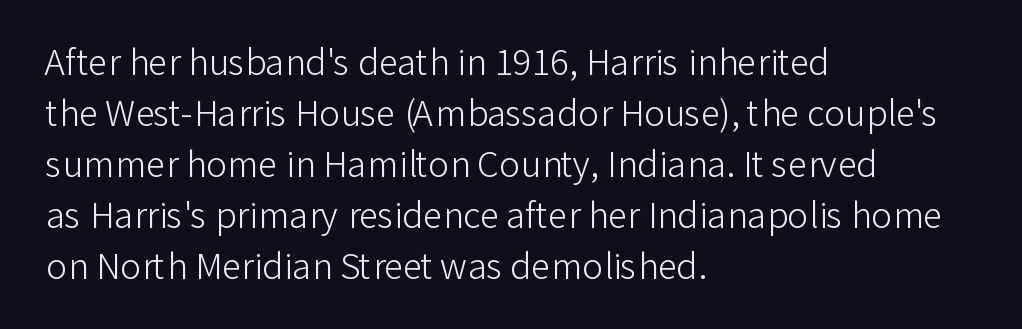
Q: Is the text bold? A: No.
Q: Is the text italic (slanted)? A: No, it is upright.
Q: Is the typeface a serif or a sans-serif typeface? A: Sans-serif.
Q: Is the text underlined? A: No.
Q: How is the paragraph aligned? A: Left-aligned.
Q: Is the spacing between letters normal or unusually wide? A: Normal.
Q: Is the spacing between lines tight, normal or loose? A: Normal.
Q: Width (condensed, normal, or wide)? A: Normal.
Q: Stroke contrast? A: Low.
Q: x-height? A: Medium.
Q: Monospaced? A: No.
